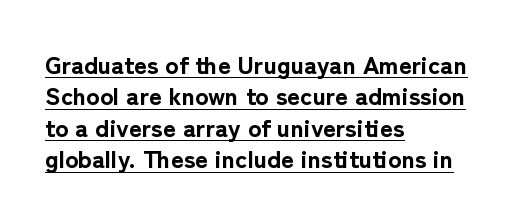
The passage shown is emphatically bold. Check the space under the baseline: a stroke is drawn there. One-word summary of the alignment: left. The type sits square on the baseline with zero lean.
